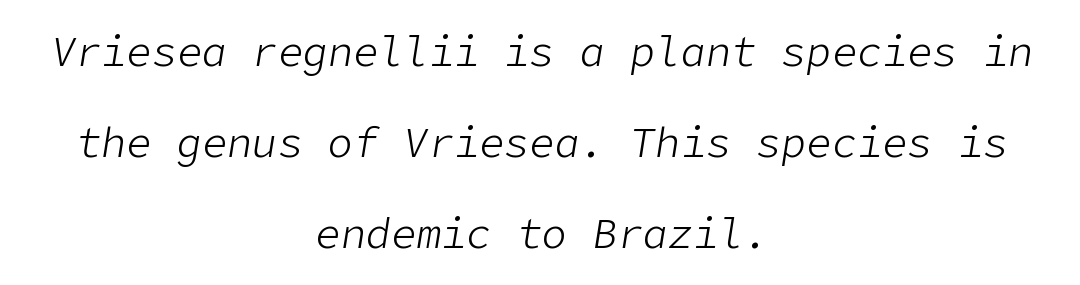
Q: Is the text bold? A: No.
Q: Is the text italic (slanted)? A: Yes, it leans right by about 9 degrees.
Q: Is the text underlined? A: No.
Q: How is the paragraph aligned? A: Centered.
Q: Is the spacing between letters normal or unusually wide? A: Normal.
Q: Is the spacing between lines tight, normal or loose? A: Loose.
Q: Width (condensed, normal, or wide)? A: Normal.
Q: Stroke contrast? A: Low.
Q: x-height? A: Medium.
